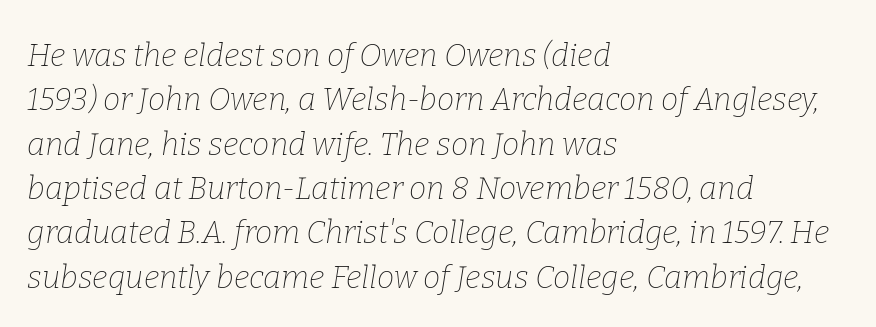
Q: Is the text bold? A: No.
Q: Is the text italic (slanted)? A: Yes, it leans right by about 9 degrees.
Q: Is the typeface a serif or a sans-serif typeface? A: Serif.
Q: Is the text underlined? A: No.
Q: How is the paragraph aligned? A: Left-aligned.
Q: Is the spacing between letters normal or unusually wide? A: Normal.
Q: Is the spacing between lines tight, normal or loose? A: Normal.
Q: Width (condensed, normal, or wide)? A: Normal.
Q: Stroke contrast? A: Low.
Q: x-height? A: Medium.
Q: Monospaced? A: No.
